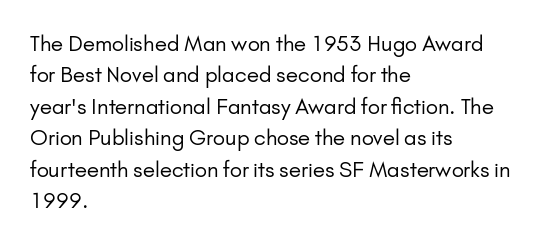
{"italic": "no", "bold": "no", "underline": "no", "align": "left", "line_spacing": "normal", "line_spacing_ratio": 1.5, "letter_spacing": "normal", "letter_spacing_em": 0.0, "glyph_px": 21}
